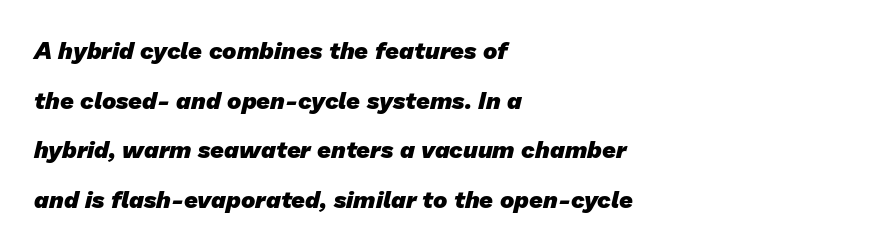
{"bold": "yes", "underline": "no", "align": "left", "line_spacing": "loose", "line_spacing_ratio": 2.07, "letter_spacing": "normal", "letter_spacing_em": 0.0, "glyph_px": 24}
